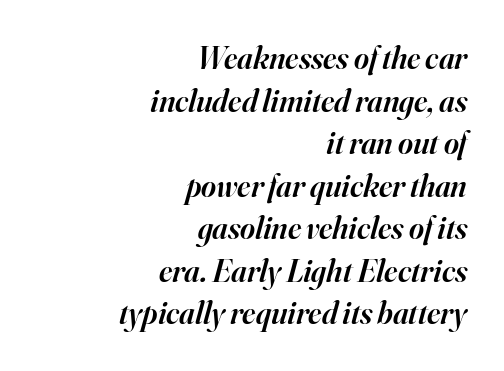
Q: Is the text bold? A: Semi-bold.
Q: Is the text italic (slanted)? A: Yes, it leans right by about 16 degrees.
Q: Is the typeface a serif or a sans-serif typeface? A: Serif.
Q: Is the text underlined? A: No.
Q: How is the paragraph aligned? A: Right-aligned.
Q: Is the spacing between letters normal or unusually wide? A: Normal.
Q: Is the spacing between lines tight, normal or loose? A: Normal.
Q: Width (condensed, normal, or wide)? A: Normal.
Q: Stroke contrast? A: High.
Q: x-height? A: Small.
Q: Monospaced? A: No.
